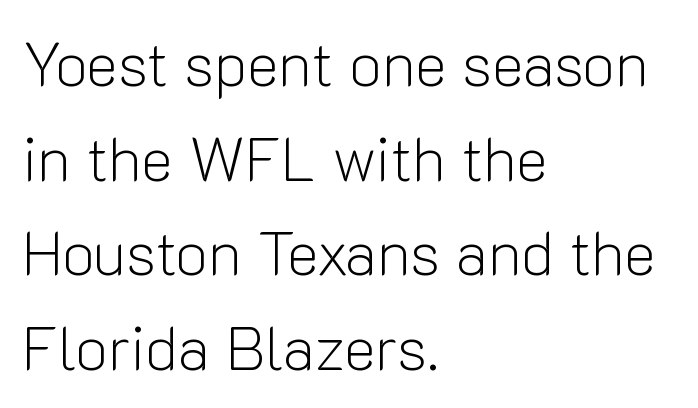
{"serif": "no", "italic": "no", "bold": "no", "weight": "light", "width": "normal", "stroke_contrast": "low", "x_height": "medium", "monospaced": "no", "underline": "no", "align": "left", "line_spacing": "normal", "line_spacing_ratio": 1.55, "letter_spacing": "normal", "letter_spacing_em": 0.0, "glyph_px": 61}
